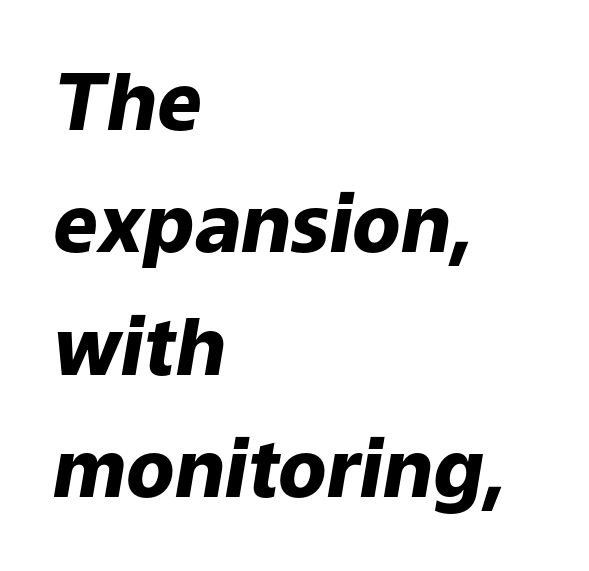
The image shows 79 px heavy type, italic (leaning right); set left-aligned, normal line spacing (1.55x), normal letter spacing, not underlined; low stroke contrast and a medium x-height.
